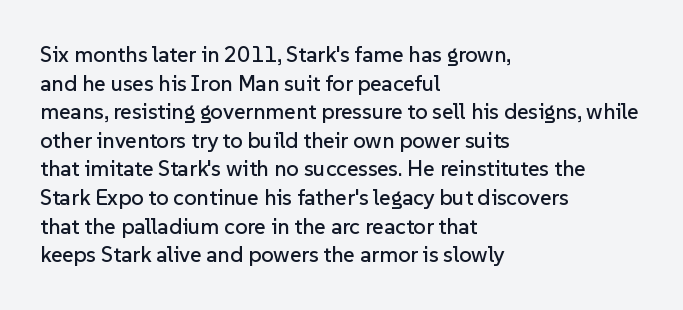
Q: Is the text italic (slanted)? A: No, it is upright.
Q: Is the text underlined? A: No.
Q: How is the paragraph aligned? A: Left-aligned.
Q: Is the spacing between letters normal or unusually wide? A: Normal.
Q: Is the spacing between lines tight, normal or loose? A: Normal.
